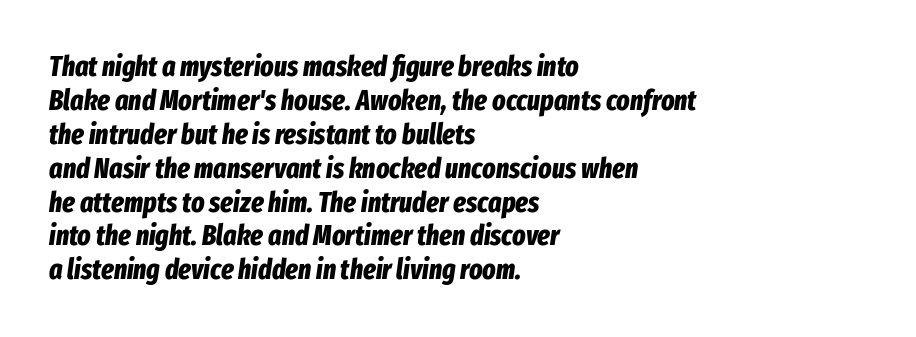
Q: Is the text bold? A: Yes.
Q: Is the text italic (slanted)? A: Yes, it leans right by about 8 degrees.
Q: Is the text underlined? A: No.
Q: How is the paragraph aligned? A: Left-aligned.
Q: Is the spacing between letters normal or unusually wide? A: Normal.
Q: Width (condensed, normal, or wide)? A: Condensed.
Q: Stroke contrast? A: Low.
Q: x-height? A: Medium.
Q: Monospaced? A: No.
